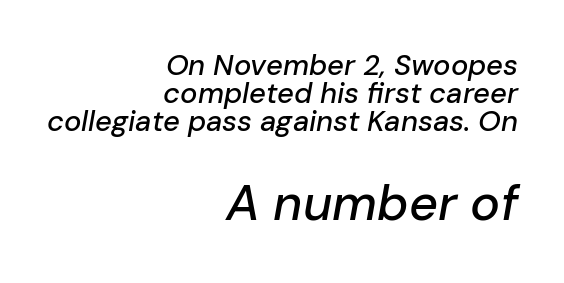
Q: Is the text italic (slanted)? A: Yes, it leans right by about 10 degrees.
Q: Is the text underlined? A: No.
Q: How is the paragraph aligned? A: Right-aligned.
Q: Is the spacing between letters normal or unusually wide? A: Normal.
Q: Is the spacing between lines tight, normal or loose? A: Tight.
Q: Which block of text is set in a larger size, the first (top) or the second (bottom)? A: The second (bottom) one.
Q: Width (condensed, normal, or wide)? A: Normal.
Q: Stroke contrast? A: Low.
Q: x-height? A: Medium.
Q: Monospaced? A: No.
